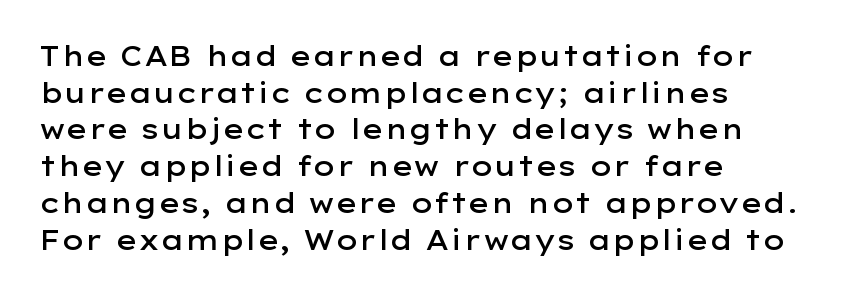
Q: Is the text bold? A: Semi-bold.
Q: Is the text italic (slanted)? A: No, it is upright.
Q: Is the text underlined? A: No.
Q: How is the paragraph aligned? A: Left-aligned.
Q: Is the spacing between letters normal or unusually wide? A: Normal.
Q: Is the spacing between lines tight, normal or loose? A: Normal.
